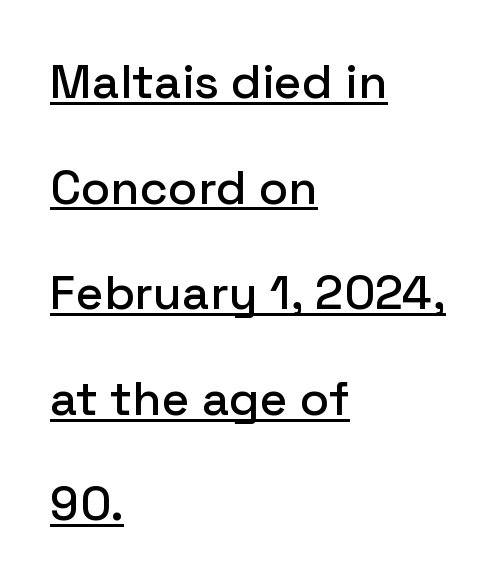
Q: Is the text italic (slanted)? A: No, it is upright.
Q: Is the typeface a serif or a sans-serif typeface? A: Sans-serif.
Q: Is the text underlined? A: Yes.
Q: How is the paragraph aligned? A: Left-aligned.
Q: Is the spacing between letters normal or unusually wide? A: Normal.
Q: Is the spacing between lines tight, normal or loose? A: Loose.
Q: Width (condensed, normal, or wide)? A: Normal.
Q: Stroke contrast? A: Low.
Q: x-height? A: Medium.
Q: Monospaced? A: No.
